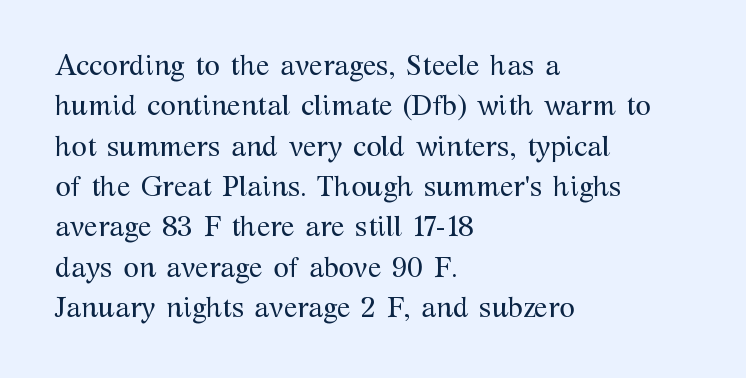
The image shows 28 px regular-weight serif type, upright; set left-aligned, normal line spacing (1.44x), normal letter spacing, not underlined; medium stroke contrast and a medium x-height.
